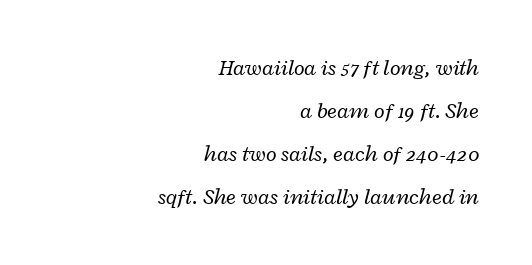
The typography opts for an oblique posture over an upright one. Compared with typical body copy, the letter spacing here is the same. Underline: absent. The designer dialed line spacing up above the default. Ink coverage per letter is moderate at most.
